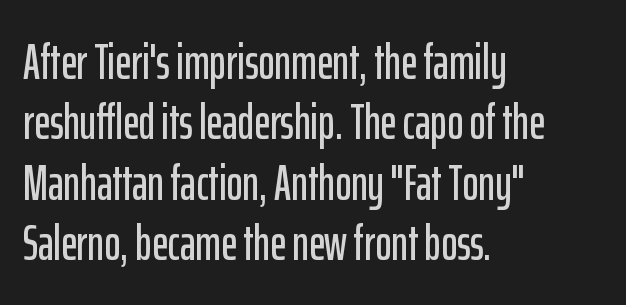
Is the letter spacing exaggerated? No — it looks like the ordinary default. This rendering uses left alignment, leaving the right contour irregular. This is the regular roman posture of the typeface. Underlining? Definitely not there. A typesetter would call this proportional, since set widths differ per character. A typesetter would label this face a sans.
